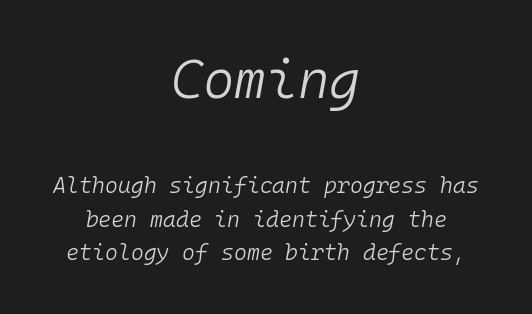
This rendering uses center alignment, leaving both contours irregular but symmetric. Here the first block reads like a headline and the second like body copy. Nothing heavy about these letters — not bold at all. Fixed-width glyphs throughout — classic coding-font behaviour. Notice how the stems are inclined rather than vertical — that's the hallmark of italics. A typesetter would call this zero additional tracking.
